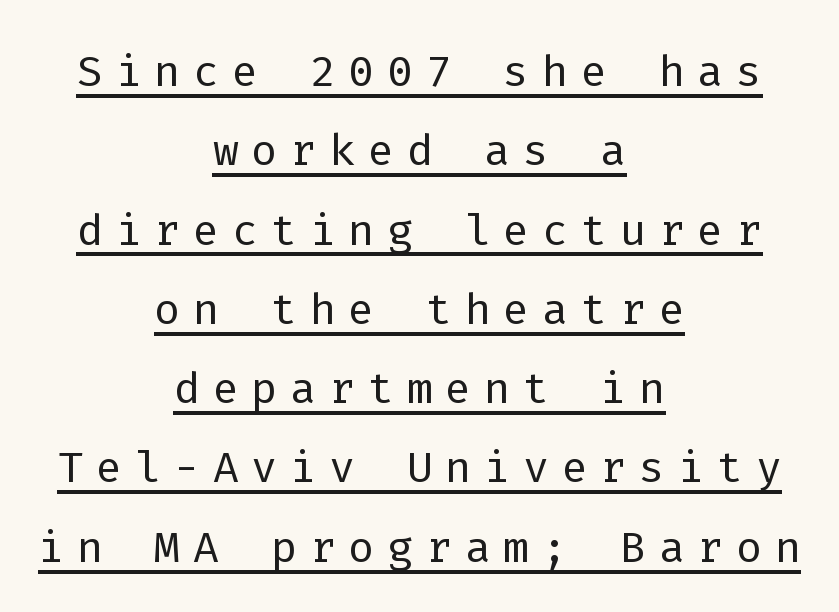
The image shows 61 px light sans-serif type, upright, monospaced; set centered, normal line spacing (1.3x), unusually wide letter spacing (+0.21 em), underlined; low stroke contrast and a medium x-height.
